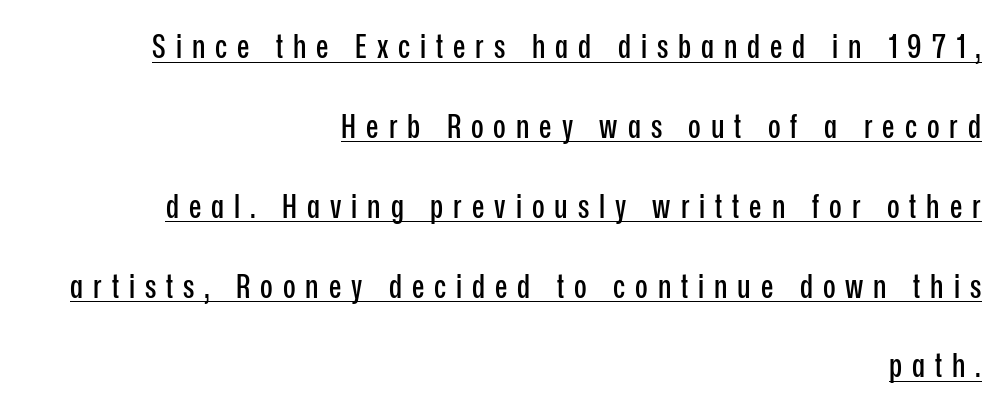
{"serif": "no", "italic": "no", "width": "condensed", "stroke_contrast": "low", "x_height": "medium", "monospaced": "no", "underline": "yes", "align": "right", "line_spacing": "loose", "line_spacing_ratio": 2.42, "letter_spacing": "wide", "letter_spacing_em": 0.3, "glyph_px": 33}
